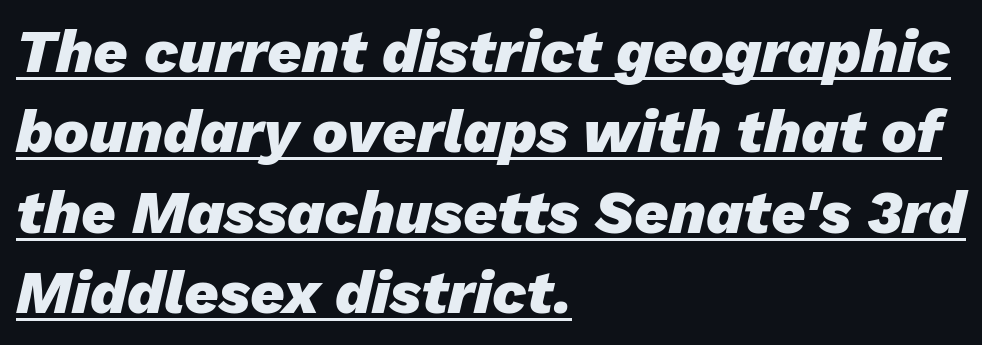
The image shows 60 px heavy type, italic (leaning right); set left-aligned, normal line spacing (1.34x), normal letter spacing, underlined; low stroke contrast and a medium x-height.
